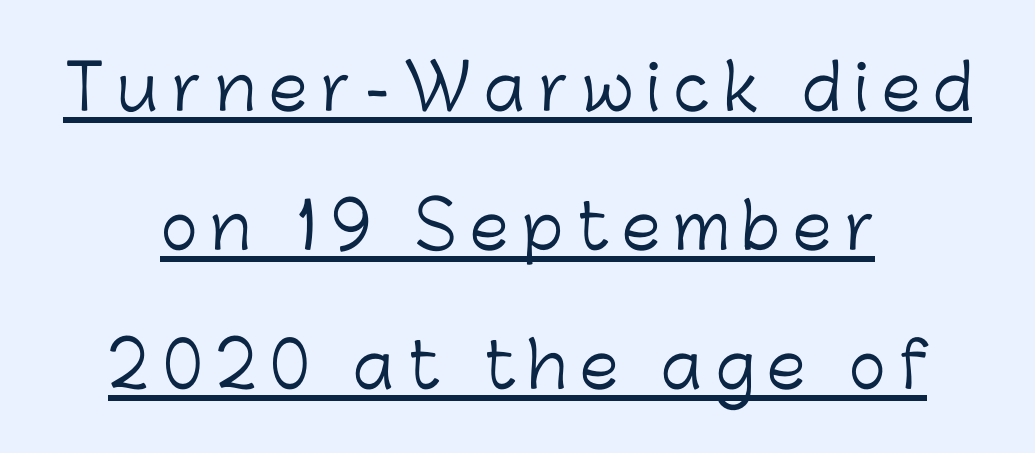
Q: Is the text bold? A: No.
Q: Is the text italic (slanted)? A: No, it is upright.
Q: Is the typeface a serif or a sans-serif typeface? A: Sans-serif.
Q: Is the text underlined? A: Yes.
Q: How is the paragraph aligned? A: Centered.
Q: Is the spacing between letters normal or unusually wide? A: Unusually wide.
Q: Is the spacing between lines tight, normal or loose? A: Loose.
Q: Width (condensed, normal, or wide)? A: Normal.
Q: Stroke contrast? A: Low.
Q: x-height? A: Medium.
Q: Monospaced? A: No.
